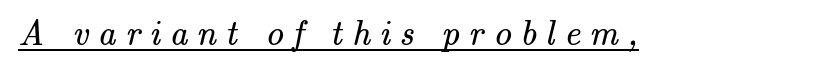
{"serif": "yes", "bold": "no", "weight": "regular", "width": "normal", "stroke_contrast": "medium", "x_height": "small", "monospaced": "no", "underline": "yes", "letter_spacing": "wide", "letter_spacing_em": 0.27, "glyph_px": 35}
